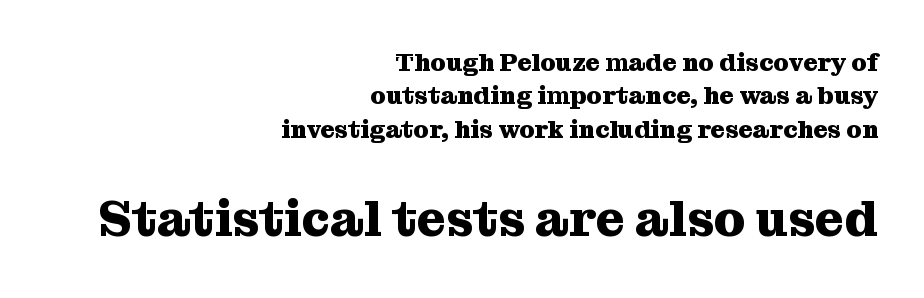
{"serif": "yes", "italic": "no", "bold": "yes", "weight": "heavy", "width": "normal", "stroke_contrast": "medium", "x_height": "medium", "monospaced": "no", "underline": "no", "align": "right", "line_spacing": "normal", "line_spacing_ratio": 1.34, "letter_spacing": "normal", "letter_spacing_em": 0.0, "larger_block": "second", "size_ratio": 2.0, "glyph_px": 50}
